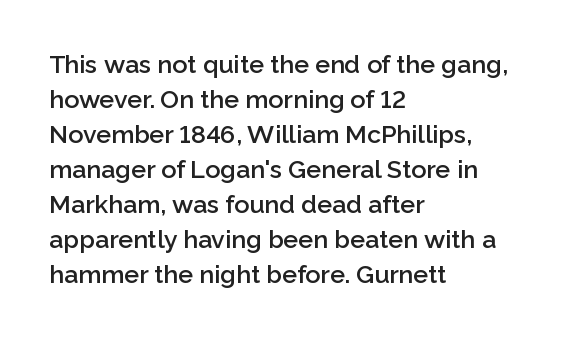
The image shows 25 px text type, upright; set left-aligned, normal line spacing (1.4x), normal letter spacing, not underlined.
